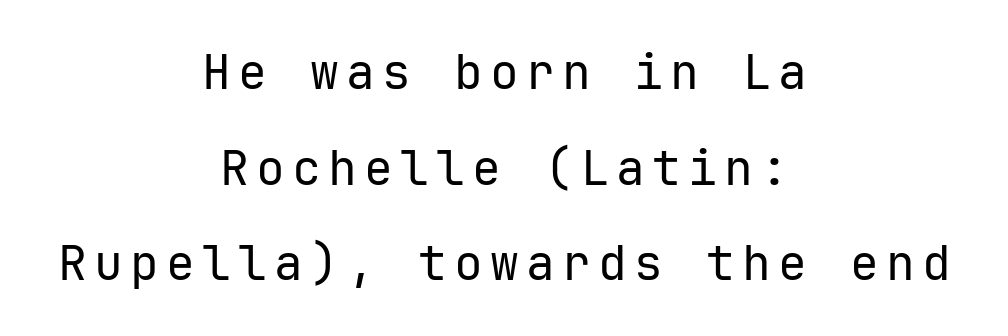
Letterform terminals end flat and unadorned throughout the passage. Is this a heavy cut? Hardly; it is regular or lighter. A clean baseline with only descenders dipping below it. The passage shown is typed in a monospace face where columns stay perfectly aligned. If you drew a line through each stem, it would be perfectly vertical. Regarding leading, the lines here are spaced well apart.
